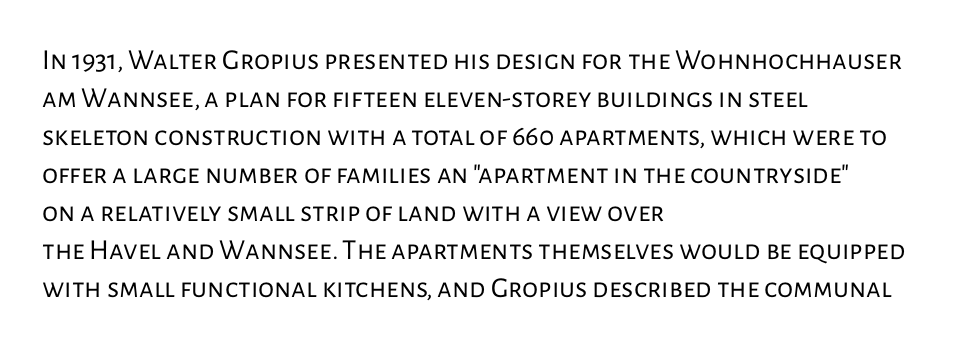
{"serif": "no", "italic": "no", "bold": "no", "weight": "regular", "width": "normal", "stroke_contrast": "low", "x_height": "medium", "monospaced": "no", "underline": "no", "align": "left", "line_spacing": "normal", "line_spacing_ratio": 1.31, "letter_spacing": "normal", "letter_spacing_em": 0.0, "glyph_px": 29}
